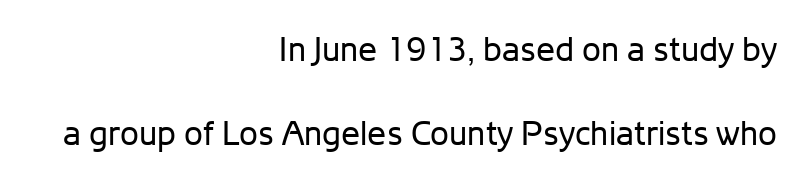
The image shows 34 px regular-weight sans-serif type, upright; set right-aligned, loose line spacing (2.48x), normal letter spacing, not underlined; low stroke contrast and a medium x-height.
